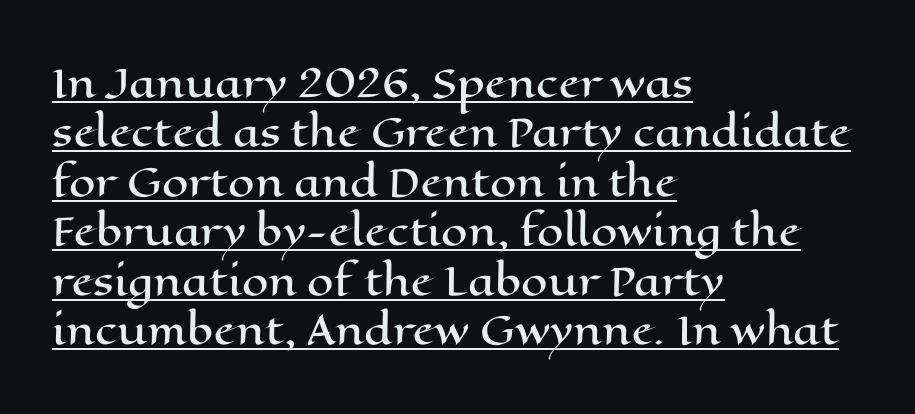
{"italic": "no", "width": "wide", "stroke_contrast": "high", "x_height": "medium", "monospaced": "no", "underline": "yes", "align": "left", "line_spacing": "normal", "line_spacing_ratio": 1.3, "letter_spacing": "normal", "letter_spacing_em": 0.0, "glyph_px": 38}
